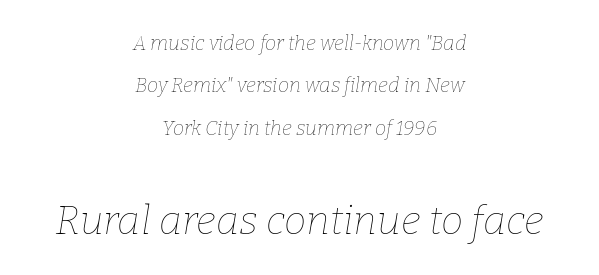
Q: Is the text bold? A: No.
Q: Is the text italic (slanted)? A: Yes, it leans right by about 9 degrees.
Q: Is the text underlined? A: No.
Q: How is the paragraph aligned? A: Centered.
Q: Is the spacing between letters normal or unusually wide? A: Normal.
Q: Is the spacing between lines tight, normal or loose? A: Loose.
Q: Which block of text is set in a larger size, the first (top) or the second (bottom)? A: The second (bottom) one.
Q: Width (condensed, normal, or wide)? A: Normal.
Q: Stroke contrast? A: Low.
Q: x-height? A: Medium.
Q: Monospaced? A: No.
